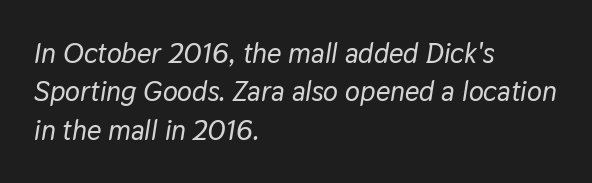
Q: Is the text italic (slanted)? A: Yes, it leans right by about 9 degrees.
Q: Is the text underlined? A: No.
Q: How is the paragraph aligned? A: Left-aligned.
Q: Is the spacing between letters normal or unusually wide? A: Normal.
Q: Is the spacing between lines tight, normal or loose? A: Normal.
Q: Width (condensed, normal, or wide)? A: Normal.
Q: Stroke contrast? A: Low.
Q: x-height? A: Medium.
Q: Monospaced? A: No.
